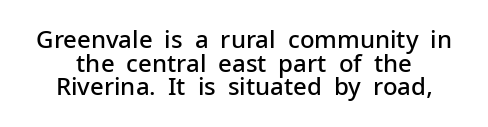
The image shows 24 px text type, upright; set tight line spacing (0.98x), normal letter spacing, not underlined.
